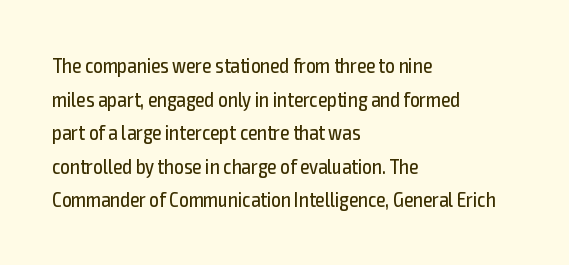
The image shows 21 px text type, upright; set left-aligned, normal line spacing (1.6x), normal letter spacing, not underlined.
